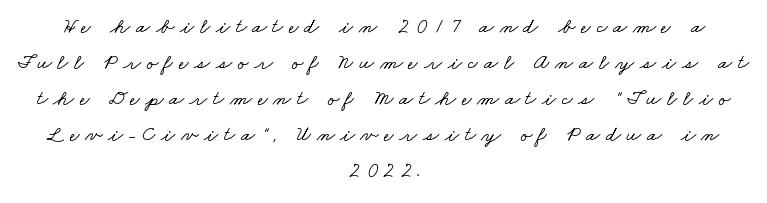
Substantial extra tracking has been applied to these lines. The area under the type is left untouched. Layout note: lines centered.
